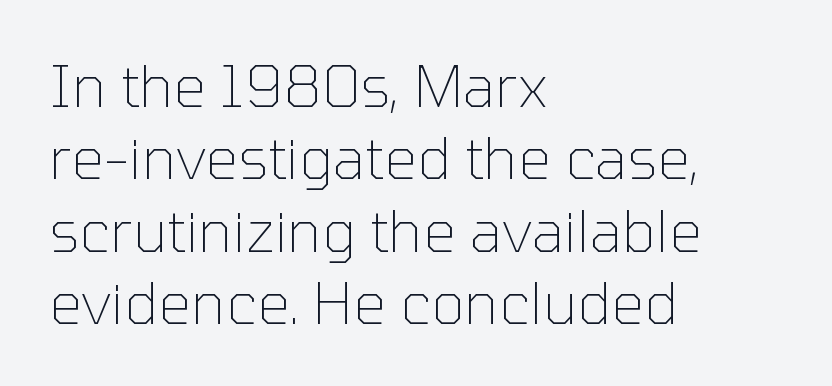
Rows of type keep a routine distance in the vertical direction. The lettering stays uniformly vertical, giving the passage a roman look. These lines keep a tight, regular rhythm from letter to letter. These lines are composed in type without serifs.
